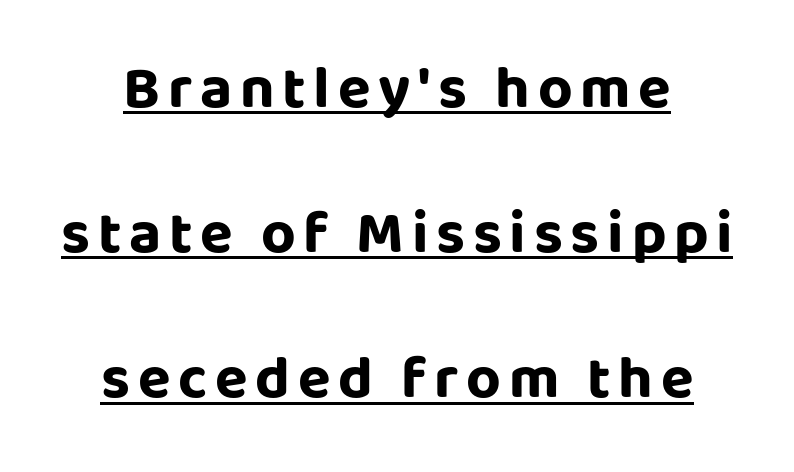
Q: Is the text bold? A: Yes.
Q: Is the text italic (slanted)? A: No, it is upright.
Q: Is the typeface a serif or a sans-serif typeface? A: Sans-serif.
Q: Is the text underlined? A: Yes.
Q: How is the paragraph aligned? A: Centered.
Q: Is the spacing between lines tight, normal or loose? A: Loose.
Q: Width (condensed, normal, or wide)? A: Normal.
Q: Stroke contrast? A: Low.
Q: x-height? A: Large.
Q: Monospaced? A: No.
